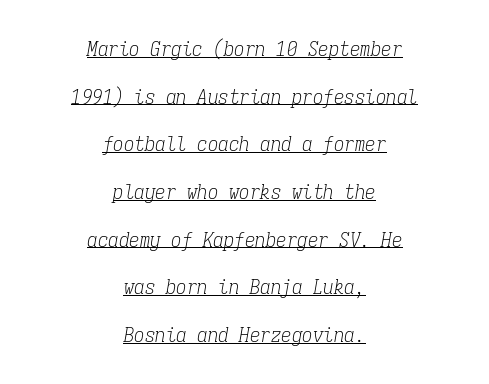
{"italic": "yes", "lean": "right", "slant_degrees": 9, "bold": "no", "underline": "yes", "align": "center", "line_spacing": "loose", "line_spacing_ratio": 2.27, "letter_spacing": "normal", "letter_spacing_em": 0.0, "glyph_px": 21}
